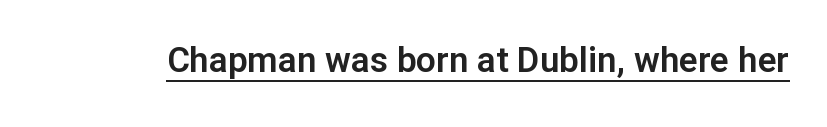
Q: Is the text italic (slanted)? A: No, it is upright.
Q: Is the typeface a serif or a sans-serif typeface? A: Sans-serif.
Q: Is the text underlined? A: Yes.
Q: Is the spacing between letters normal or unusually wide? A: Normal.
Q: Width (condensed, normal, or wide)? A: Normal.
Q: Stroke contrast? A: Low.
Q: x-height? A: Medium.
Q: Monospaced? A: No.
